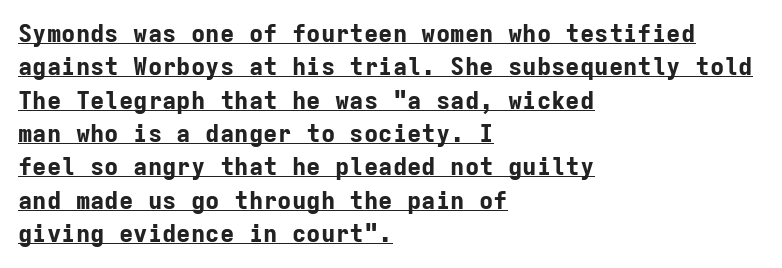
{"italic": "no", "bold": "yes", "underline": "yes", "align": "left", "line_spacing": "normal", "line_spacing_ratio": 1.39, "letter_spacing": "normal", "letter_spacing_em": 0.0, "glyph_px": 24}
